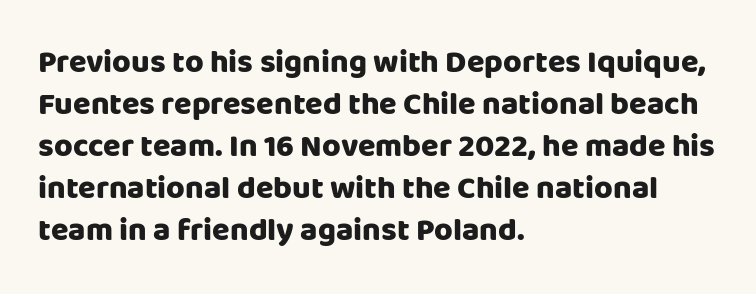
The image shows 32 px heavy sans-serif type, upright; set left-aligned, normal line spacing (1.31x), normal letter spacing, not underlined; low stroke contrast and a large x-height.
